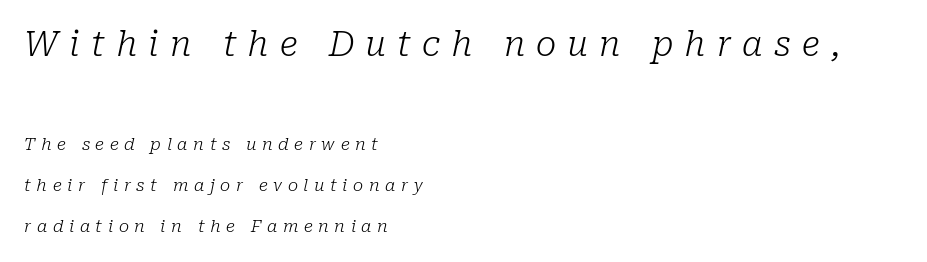
Typographically, this falls in the serif category. Does the leading feel generous? Absolutely, it's lavish. The text block is weighted toward the left margin, trailing off unevenly rightward. The words here are not underlined. Look at the tracking — it's clearly loosened, letters drifting apart.
